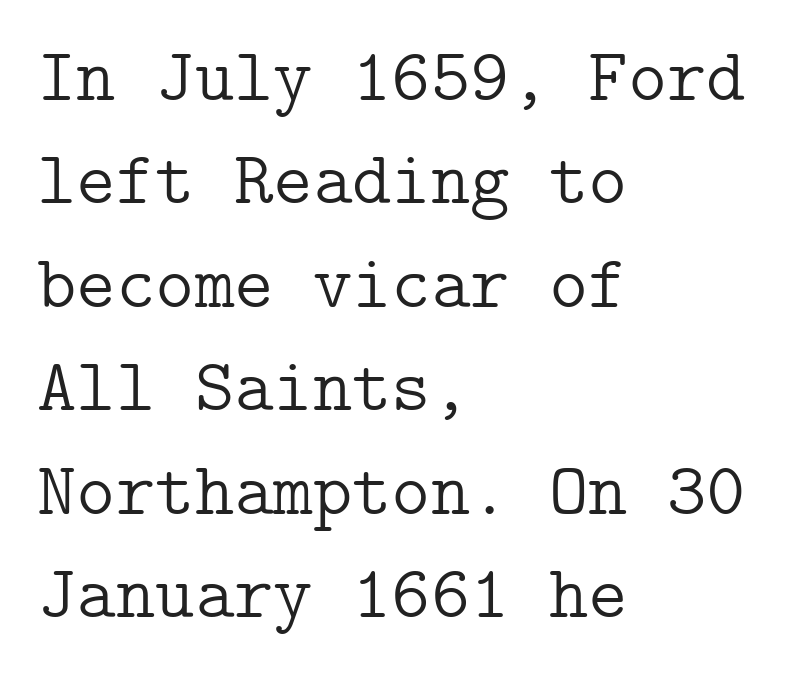
Ink coverage per letter is moderate at most. Classification — serif. This sample uses an upright cut, with every glyph sitting square on the baseline. Characters follow at the spacing the type designer built in. The space directly below the letters is spotless. Interline gaps are of average width in this sample.
